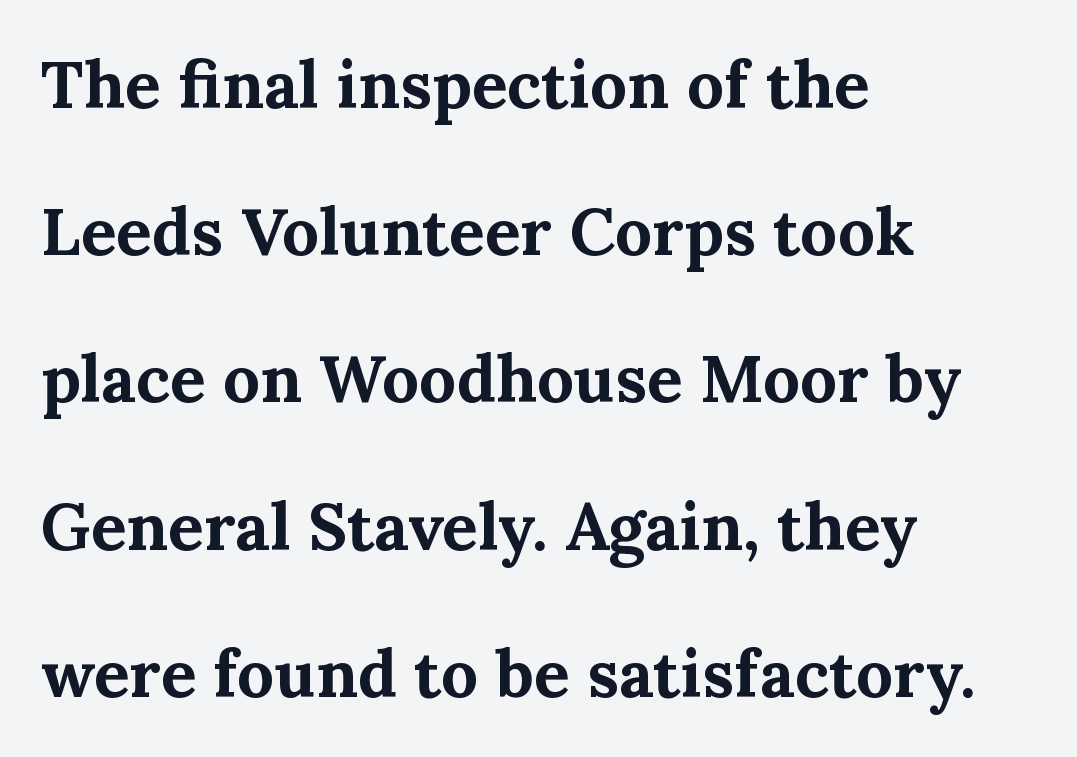
Ordinary non-slanted type is in use. Heavy, bold letterforms. Nobody drew a line under any word here. A typesetter would call this proportional, since set widths differ per character. If you drew a ruler down the left edge, every line would touch it. The letters carry serifs — small finishing strokes at the ends of their stems.
